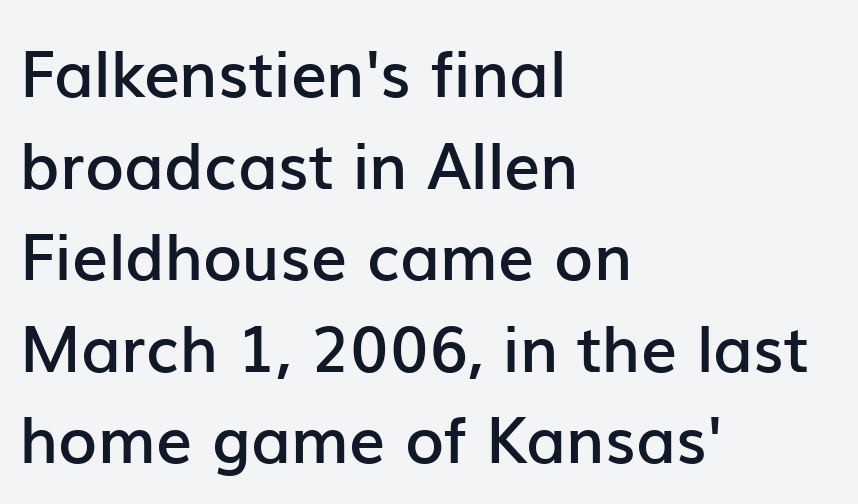
{"serif": "no", "italic": "no", "bold": "semi", "weight": "semibold", "width": "normal", "stroke_contrast": "low", "x_height": "medium", "monospaced": "no", "underline": "no", "align": "left", "line_spacing": "normal", "line_spacing_ratio": 1.43, "letter_spacing": "normal", "letter_spacing_em": 0.0, "glyph_px": 64}
